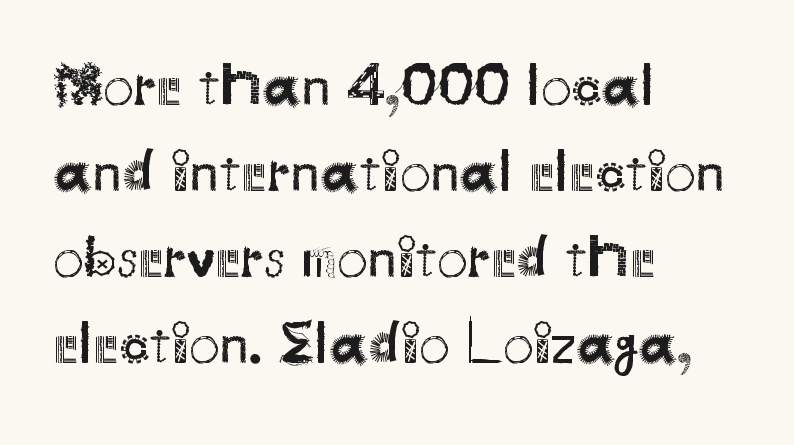
Each stroke keeps to a modest, everyday thickness or less. In terms of posture, this sample is upright. The line-height multiplier appears to be the usual default. Is the block centered? No — it sits flush against the left margin.
